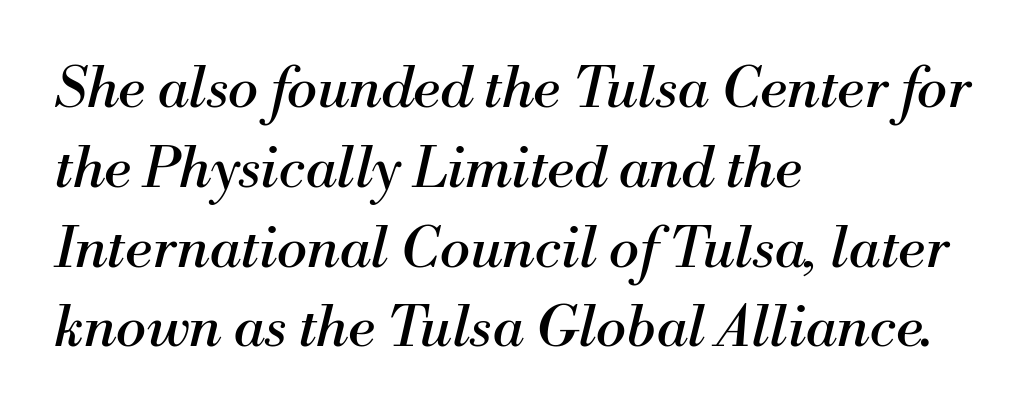
The image shows 57 px regular-weight serif type, italic (leaning right); set left-aligned, normal line spacing (1.4x), normal letter spacing, not underlined; medium stroke contrast and a small x-height.
